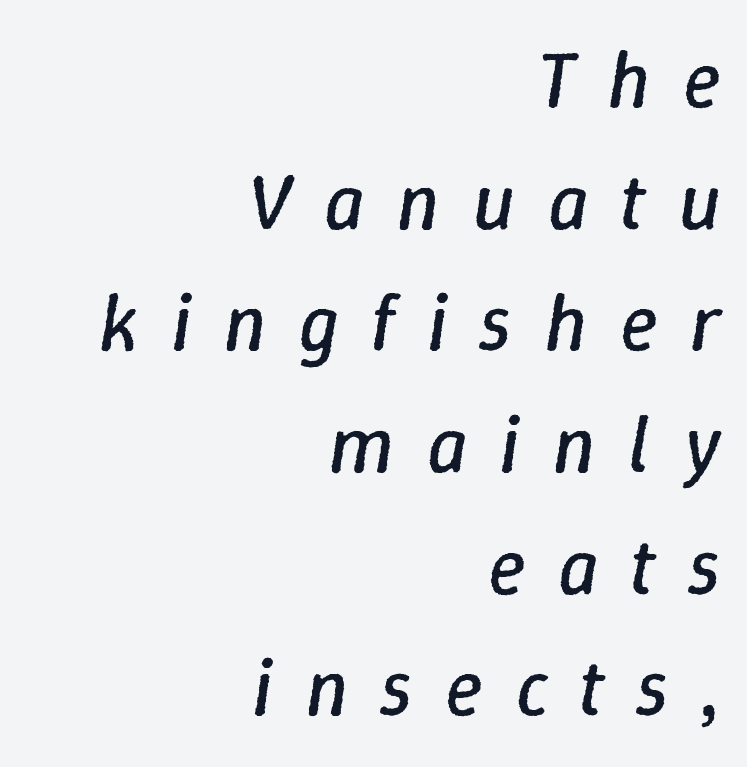
Line ends are locked; line starts wander. Heaviness? Minimal to ordinary, like unemphasized prose. Someone cranked the tracking dial way up on this one. Posture: slanted. Spacing verdict: proportional, widths tailored to each character.
